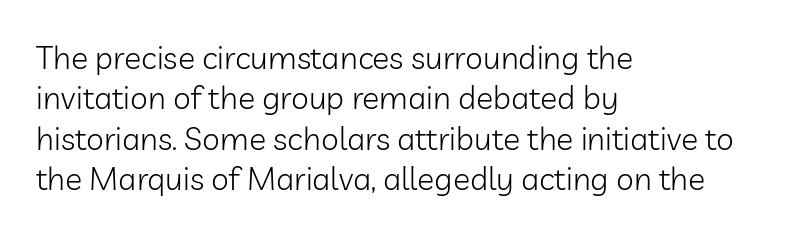
Q: Is the text bold? A: No.
Q: Is the text italic (slanted)? A: No, it is upright.
Q: Is the typeface a serif or a sans-serif typeface? A: Sans-serif.
Q: Is the text underlined? A: No.
Q: How is the paragraph aligned? A: Left-aligned.
Q: Is the spacing between letters normal or unusually wide? A: Normal.
Q: Is the spacing between lines tight, normal or loose? A: Normal.
Q: Width (condensed, normal, or wide)? A: Normal.
Q: Stroke contrast? A: Low.
Q: x-height? A: Medium.
Q: Monospaced? A: No.
